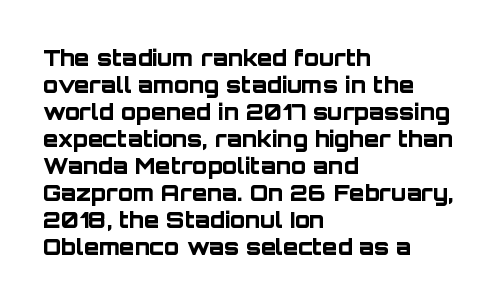
The image shows 22 px bold type, upright; set left-aligned, line spacing 1.23x, normal letter spacing, not underlined.
